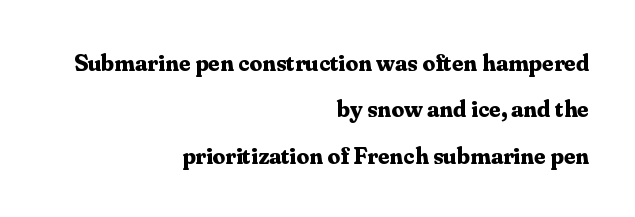
Q: Is the text bold? A: Yes.
Q: Is the text italic (slanted)? A: No, it is upright.
Q: Is the text underlined? A: No.
Q: How is the paragraph aligned? A: Right-aligned.
Q: Is the spacing between letters normal or unusually wide? A: Normal.
